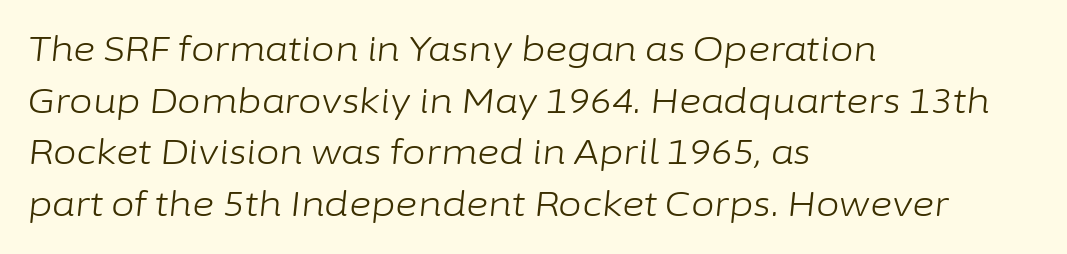
The image shows 34 px light type, italic (leaning right); set left-aligned, normal line spacing (1.52x), normal letter spacing, not underlined; low stroke contrast and a medium x-height.
